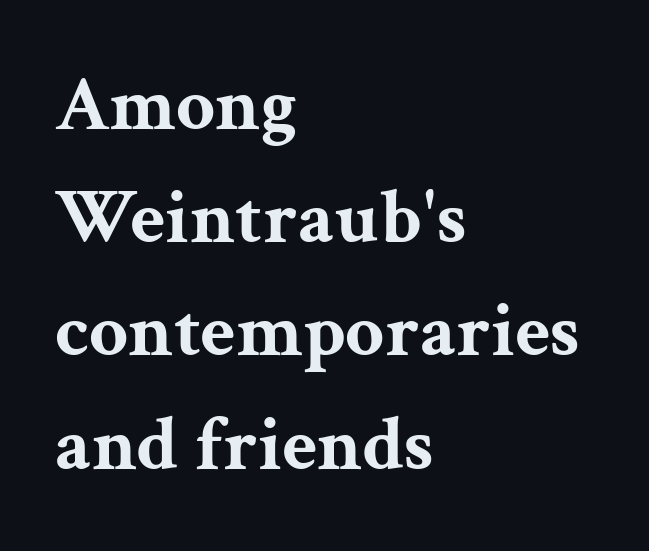
{"serif": "yes", "italic": "no", "bold": "yes", "weight": "bold", "width": "wide", "stroke_contrast": "medium", "x_height": "medium", "monospaced": "no", "underline": "no", "align": "left", "line_spacing": "normal", "line_spacing_ratio": 1.47, "letter_spacing": "normal", "letter_spacing_em": 0.0, "glyph_px": 77}
